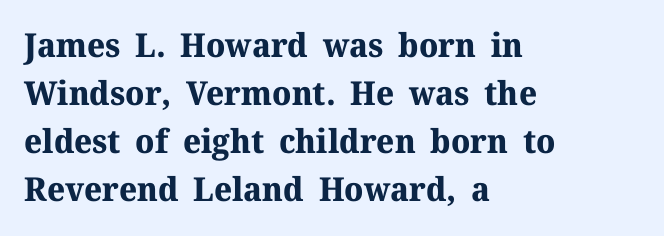
{"serif": "yes", "italic": "no", "bold": "yes", "weight": "bold", "width": "normal", "stroke_contrast": "medium", "x_height": "medium", "monospaced": "no", "underline": "no", "align": "left", "line_spacing": "normal", "line_spacing_ratio": 1.45, "letter_spacing": "normal", "letter_spacing_em": 0.0, "glyph_px": 33}
